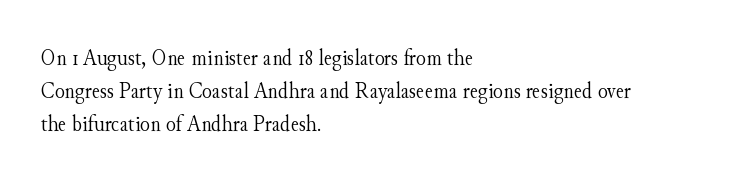
Q: Is the text bold? A: No.
Q: Is the text italic (slanted)? A: No, it is upright.
Q: Is the text underlined? A: No.
Q: How is the paragraph aligned? A: Left-aligned.
Q: Is the spacing between letters normal or unusually wide? A: Normal.
Q: Is the spacing between lines tight, normal or loose? A: Normal.
